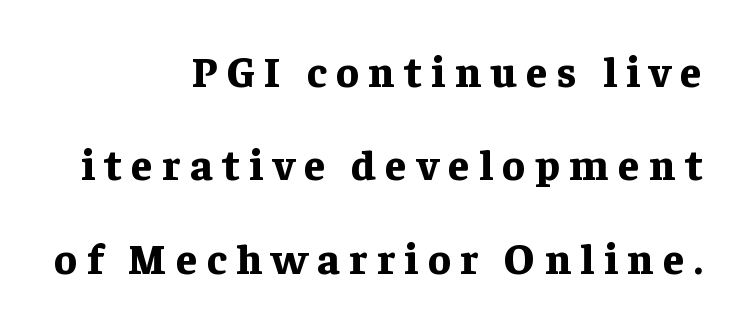
The image shows 43 px bold serif type, upright; set right-aligned, loose line spacing (2.17x), unusually wide letter spacing (+0.22 em), not underlined; low stroke contrast and a medium x-height.
